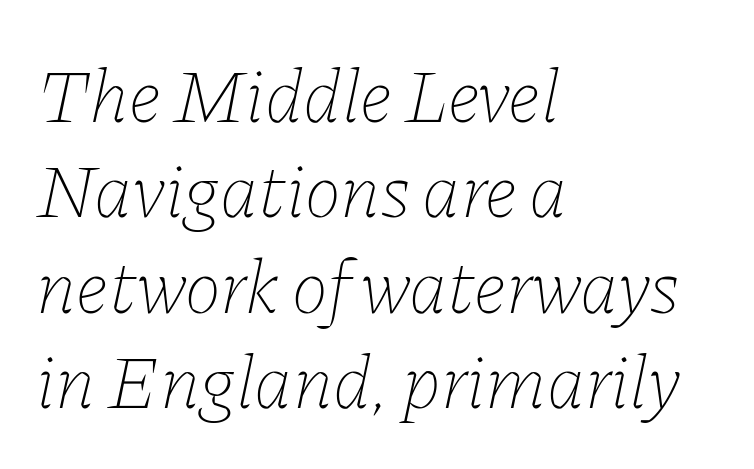
Q: Is the text bold? A: No.
Q: Is the text italic (slanted)? A: Yes, it leans right by about 11 degrees.
Q: Is the text underlined? A: No.
Q: How is the paragraph aligned? A: Left-aligned.
Q: Is the spacing between letters normal or unusually wide? A: Normal.
Q: Width (condensed, normal, or wide)? A: Normal.
Q: Stroke contrast? A: Low.
Q: x-height? A: Medium.
Q: Monospaced? A: No.
